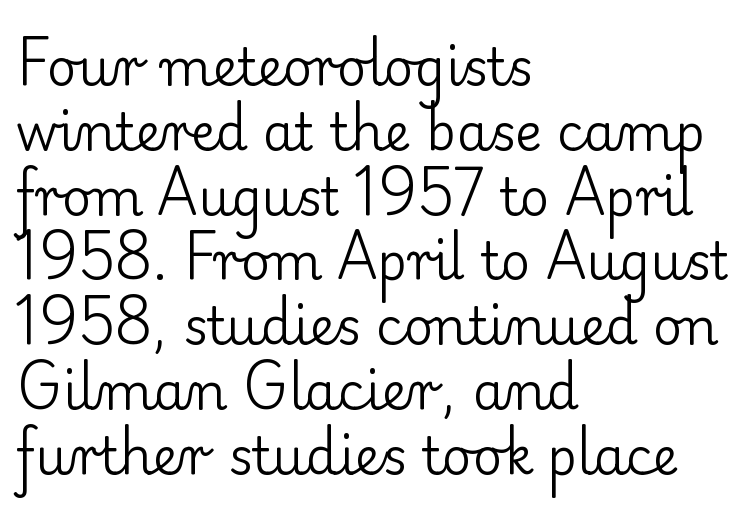
Here the designer chose a conventional face with non-uniform glyph widths. The letters stand straight up with perfectly vertical stems. Does the leading feel generous? No, just average. The baseline area is clear. Think standard paragraph weight, or any step lighter than that. Short note: letters normally spaced.
